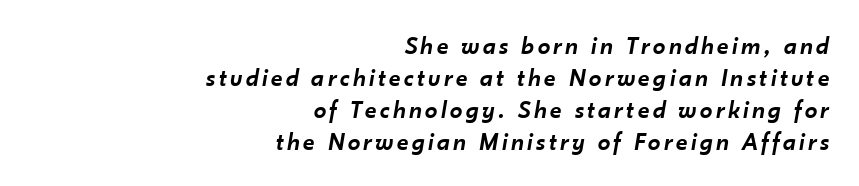
The image shows 25 px text type, italic (leaning right); set right-aligned, normal line spacing (1.28x), not underlined.
